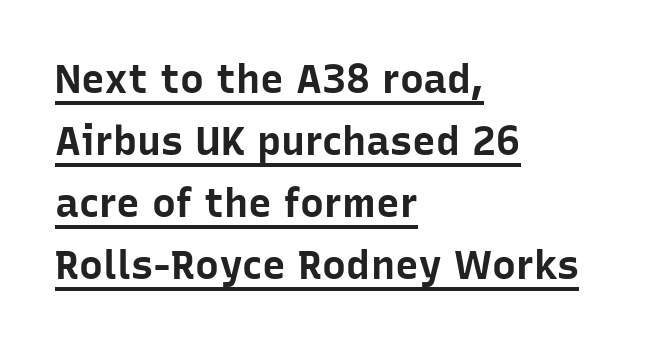
Typesetter's note: full bold, strokes at maximum text heaviness. The rendering keeps characters at their native spacing. Is this a fixed-width face? No — the glyphs have proportional, varying widths. Is there much room between lines? A standard amount, neither cramped nor airy. Are there feet on the stems? There aren't — it's a sans.
